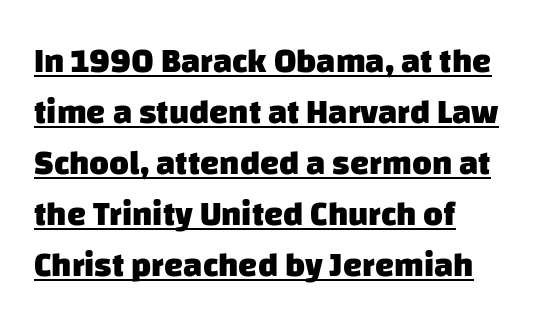
{"serif": "no", "bold": "yes", "weight": "heavy", "width": "normal", "stroke_contrast": "low", "x_height": "large", "monospaced": "no", "underline": "yes", "align": "left", "line_spacing": "normal", "line_spacing_ratio": 1.5, "letter_spacing": "normal", "letter_spacing_em": 0.0, "glyph_px": 34}
